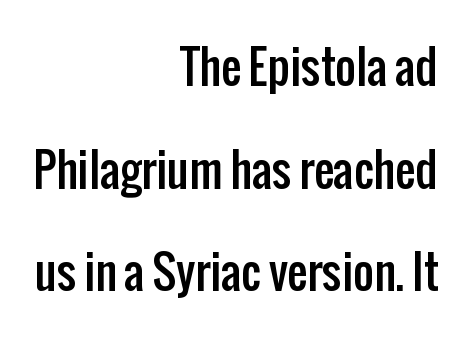
{"serif": "no", "italic": "no", "width": "condensed", "stroke_contrast": "low", "x_height": "medium", "monospaced": "no", "underline": "no", "align": "right", "line_spacing": "loose", "line_spacing_ratio": 2.28, "letter_spacing": "normal", "letter_spacing_em": 0.0, "glyph_px": 45}
